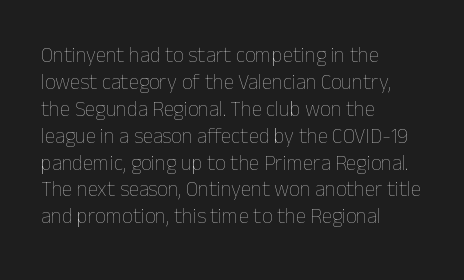
These lines keep a tight, regular rhythm from letter to letter. The rows are spaced the way most documents space them. Nothing heavy about these letters — not bold at all. A roman cut, with each character standing at attention. Check under the words: just untouched page. All the whitespace from short lines collects on the right.
